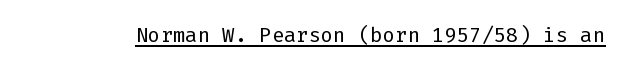
Q: Is the text bold? A: No.
Q: Is the text italic (slanted)? A: No, it is upright.
Q: Is the typeface a serif or a sans-serif typeface? A: Sans-serif.
Q: Is the text underlined? A: Yes.
Q: Is the spacing between letters normal or unusually wide? A: Normal.
Q: Width (condensed, normal, or wide)? A: Normal.
Q: Stroke contrast? A: Low.
Q: x-height? A: Medium.
Q: Monospaced? A: Yes.
